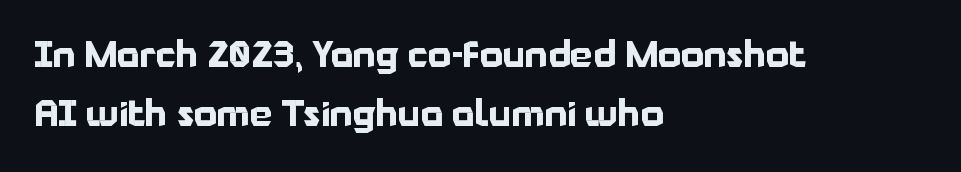
{"serif": "no", "italic": "no", "bold": "yes", "weight": "bold", "width": "normal", "stroke_contrast": "low", "x_height": "medium", "monospaced": "no", "underline": "no", "align": "left", "line_spacing": "normal", "line_spacing_ratio": 1.65, "letter_spacing": "normal", "letter_spacing_em": 0.0, "glyph_px": 36}
